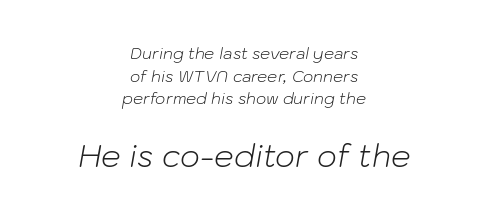
The glyphs are unaccompanied by any horizontal stroke below them. The passage shown has conventional tracking throughout. In this sample the second text group is rendered at the bigger scale. This block has exactly the height ordinary leading produces. It's the slanting kind of type. Here the designer chose a conventional face with non-uniform glyph widths.
